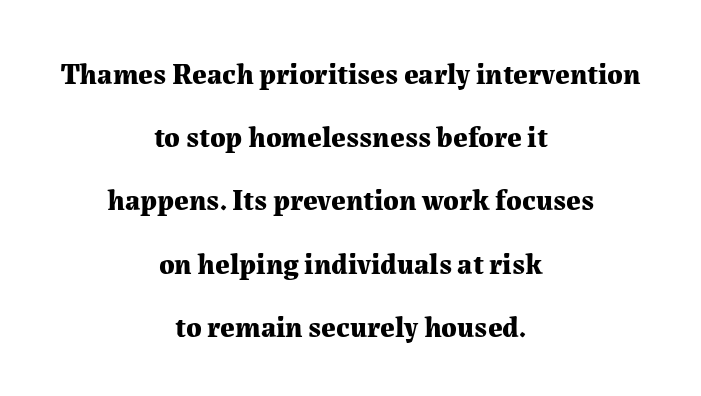
Q: Is the text bold? A: Yes.
Q: Is the text italic (slanted)? A: No, it is upright.
Q: Is the typeface a serif or a sans-serif typeface? A: Serif.
Q: Is the text underlined? A: No.
Q: How is the paragraph aligned? A: Centered.
Q: Is the spacing between letters normal or unusually wide? A: Normal.
Q: Is the spacing between lines tight, normal or loose? A: Loose.
Q: Width (condensed, normal, or wide)? A: Normal.
Q: Stroke contrast? A: Medium.
Q: x-height? A: Medium.
Q: Monospaced? A: No.
